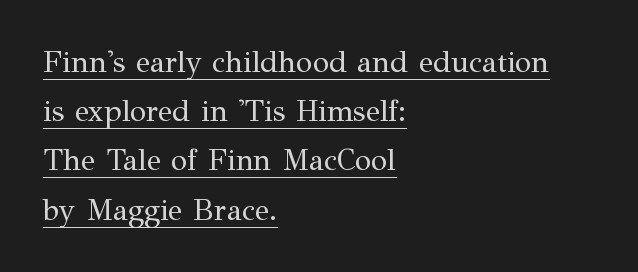
{"serif": "yes", "italic": "no", "bold": "no", "weight": "regular", "width": "normal", "stroke_contrast": "medium", "x_height": "medium", "monospaced": "no", "underline": "yes", "align": "left", "line_spacing": "normal", "line_spacing_ratio": 1.64, "letter_spacing": "normal", "letter_spacing_em": 0.0, "glyph_px": 30}
